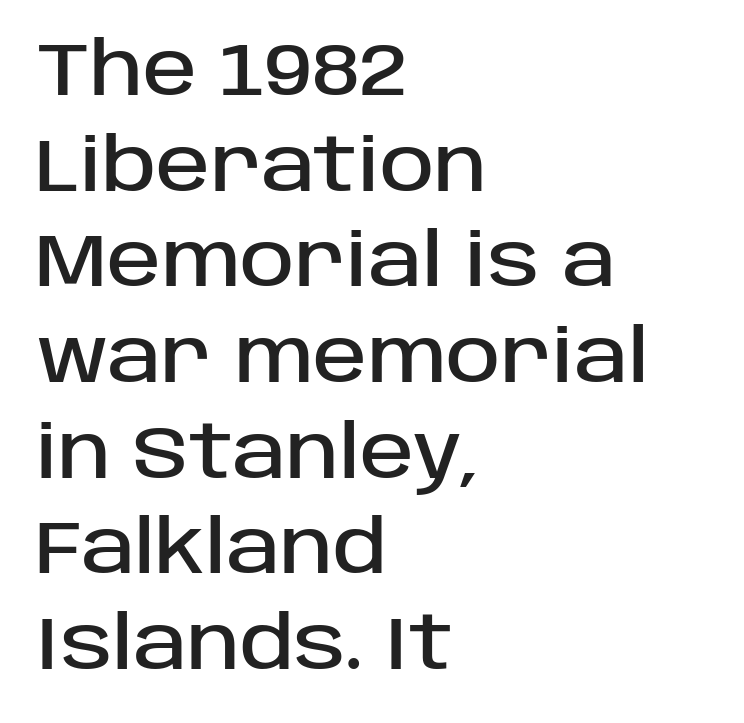
These lines sit exactly where default settings would place them. Ascenders rise straight up at ninety degrees. The passage shown is typed in a proportional face where columns would drift. Tracking here is standard; glyphs follow each other at the usual distance.
